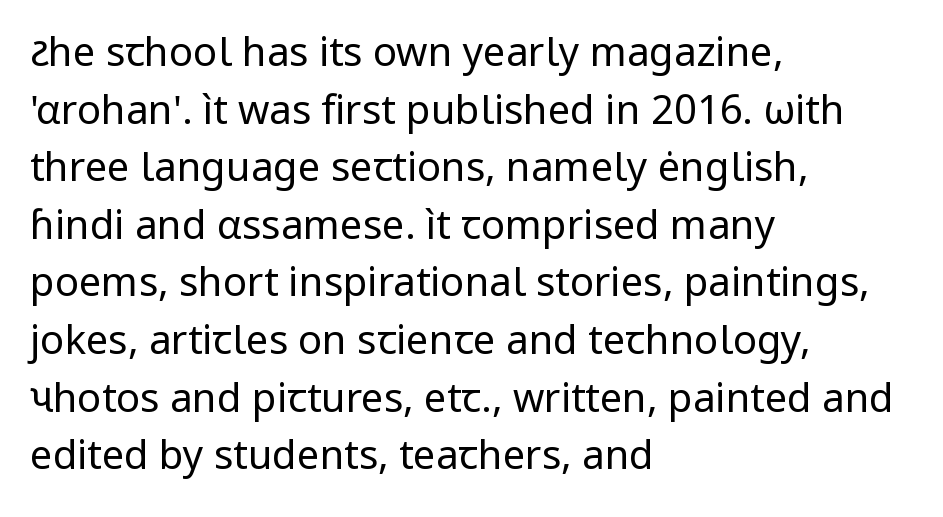
There is no visible air inserted between adjacent glyphs. This sample is left-justified, so line endings fall wherever the words run out. Unlike a traditional serif, this face leaves its strokes unadorned. Words float on clear page, feet unadorned. The letters advance in unequal steps, a hallmark of proportional type.
